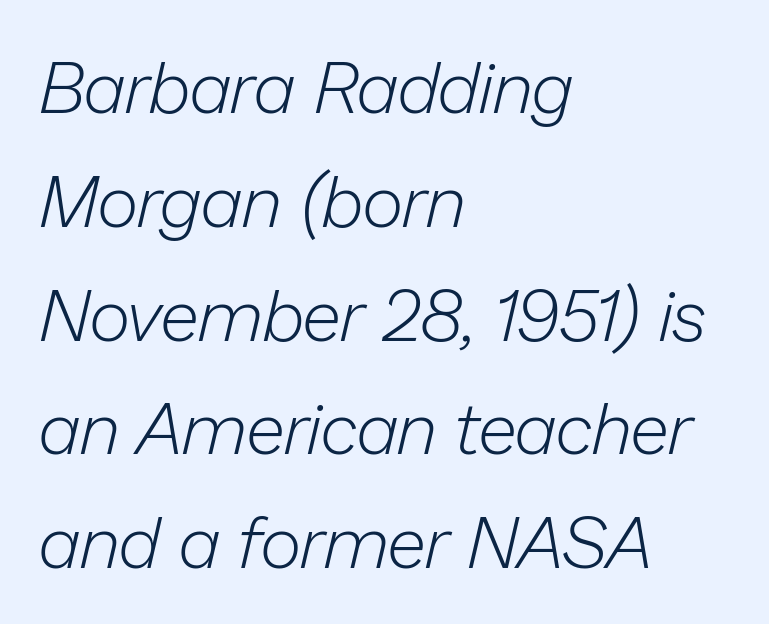
{"italic": "yes", "lean": "right", "slant_degrees": 13, "bold": "no", "weight": "light", "width": "normal", "stroke_contrast": "low", "x_height": "medium", "monospaced": "no", "underline": "no", "align": "left", "line_spacing": "normal", "line_spacing_ratio": 1.58, "letter_spacing": "normal", "letter_spacing_em": 0.0, "glyph_px": 72}
